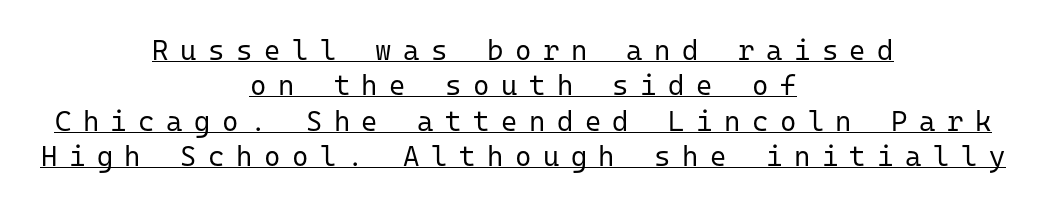
Q: Is the text bold? A: No.
Q: Is the text italic (slanted)? A: No, it is upright.
Q: Is the typeface a serif or a sans-serif typeface? A: Sans-serif.
Q: Is the text underlined? A: Yes.
Q: How is the paragraph aligned? A: Centered.
Q: Is the spacing between letters normal or unusually wide? A: Unusually wide.
Q: Is the spacing between lines tight, normal or loose? A: Normal.
Q: Width (condensed, normal, or wide)? A: Normal.
Q: Stroke contrast? A: Low.
Q: x-height? A: Medium.
Q: Monospaced? A: Yes.
